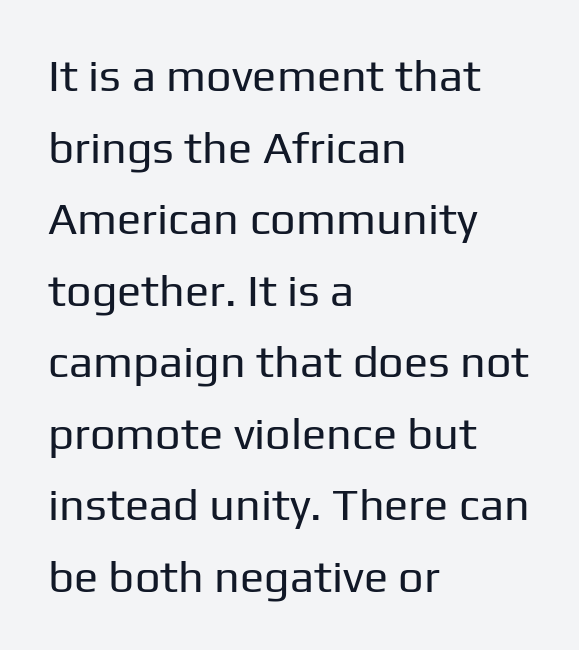
The image shows 45 px regular-weight sans-serif type, upright; set left-aligned, normal line spacing (1.59x), normal letter spacing, not underlined; low stroke contrast and a medium x-height.
